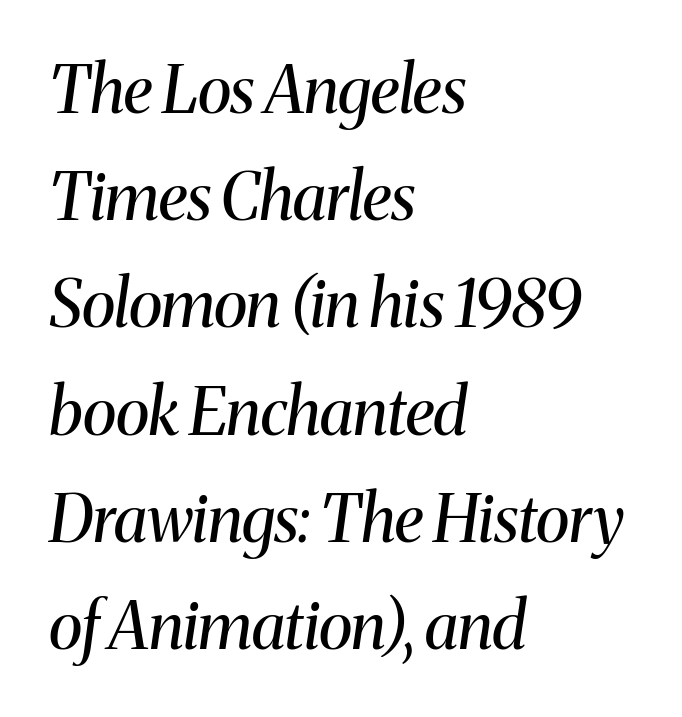
Plain, unruled lines of type. The letters advance in unequal steps, a hallmark of proportional type. The strokes carry an ordinary text weight at most. The letters carry serifs — small finishing strokes at the ends of their stems. The text block is weighted toward the left margin, trailing off unevenly rightward. The vertical gap from one line to the next is medium.
